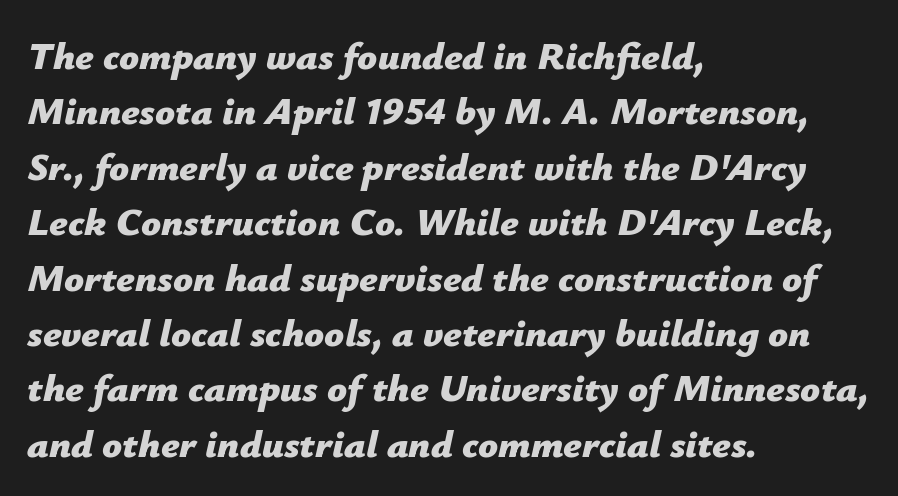
Leading matches the norm, producing a regular column. This sample uses plain, unmodified letter spacing. The axis of the letterforms is tilted away from vertical. Typesetter's note: full bold, strokes at maximum text heaviness.
